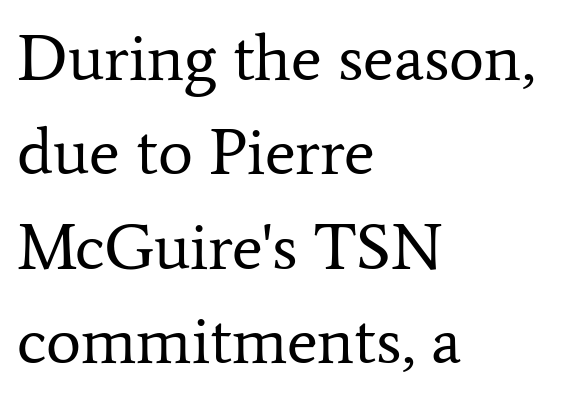
The image shows 66 px regular-weight serif type, upright; set left-aligned, normal line spacing (1.43x), normal letter spacing, not underlined; low stroke contrast and a medium x-height.
